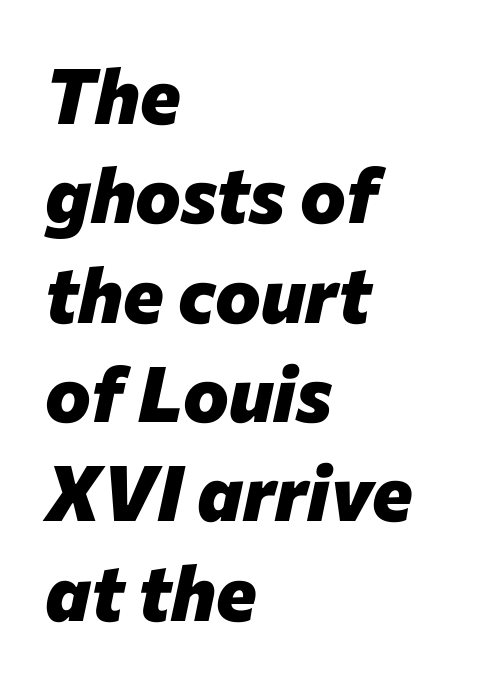
{"italic": "yes", "lean": "right", "slant_degrees": 12, "bold": "yes", "weight": "heavy", "width": "normal", "stroke_contrast": "low", "x_height": "medium", "monospaced": "no", "underline": "no", "align": "left", "line_spacing": "normal", "line_spacing_ratio": 1.29, "letter_spacing": "normal", "letter_spacing_em": 0.0, "glyph_px": 77}
